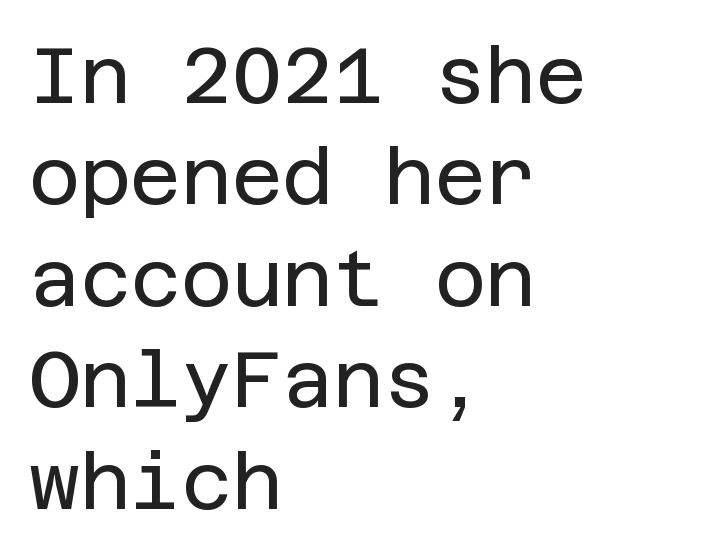
{"serif": "no", "italic": "no", "bold": "no", "weight": "regular", "width": "normal", "stroke_contrast": "low", "x_height": "large", "underline": "no", "align": "left", "line_spacing": "normal", "line_spacing_ratio": 1.3, "letter_spacing": "normal", "letter_spacing_em": 0.0, "glyph_px": 78}
